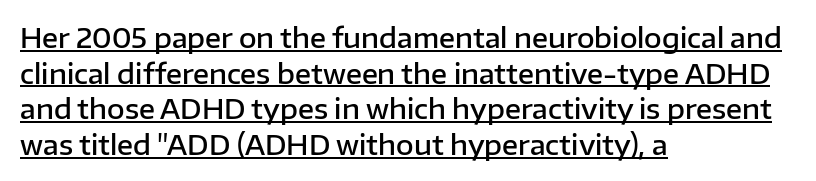
Q: Is the text bold? A: Semi-bold.
Q: Is the text italic (slanted)? A: No, it is upright.
Q: Is the text underlined? A: Yes.
Q: How is the paragraph aligned? A: Left-aligned.
Q: Is the spacing between letters normal or unusually wide? A: Normal.
Q: Is the spacing between lines tight, normal or loose? A: Normal.
